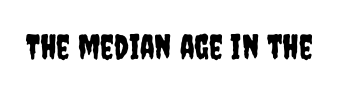
The image shows 34 px condensed sans-serif type, upright; set normal letter spacing, not underlined; low stroke contrast and a large x-height.
